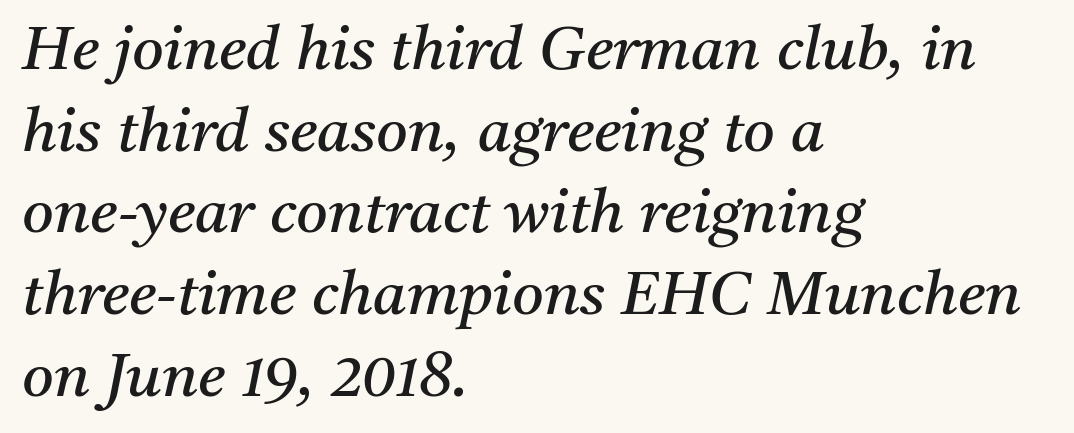
{"serif": "yes", "italic": "yes", "lean": "right", "slant_degrees": 11, "bold": "no", "weight": "regular", "width": "normal", "stroke_contrast": "medium", "x_height": "medium", "monospaced": "no", "underline": "no", "align": "left", "line_spacing": "normal", "line_spacing_ratio": 1.34, "letter_spacing": "normal", "letter_spacing_em": 0.0, "glyph_px": 61}
